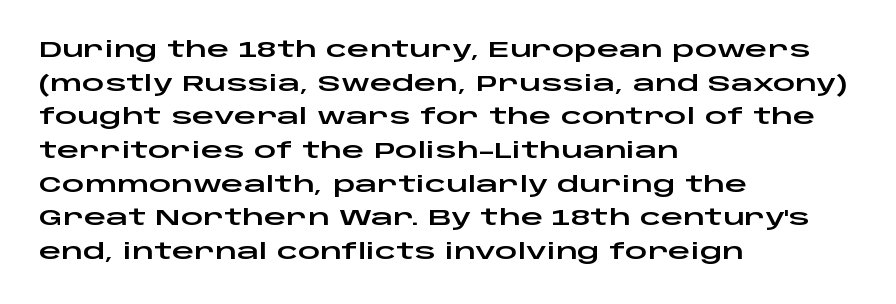
Q: Is the text italic (slanted)? A: No, it is upright.
Q: Is the text underlined? A: No.
Q: How is the paragraph aligned? A: Left-aligned.
Q: Is the spacing between letters normal or unusually wide? A: Normal.
Q: Is the spacing between lines tight, normal or loose? A: Normal.
